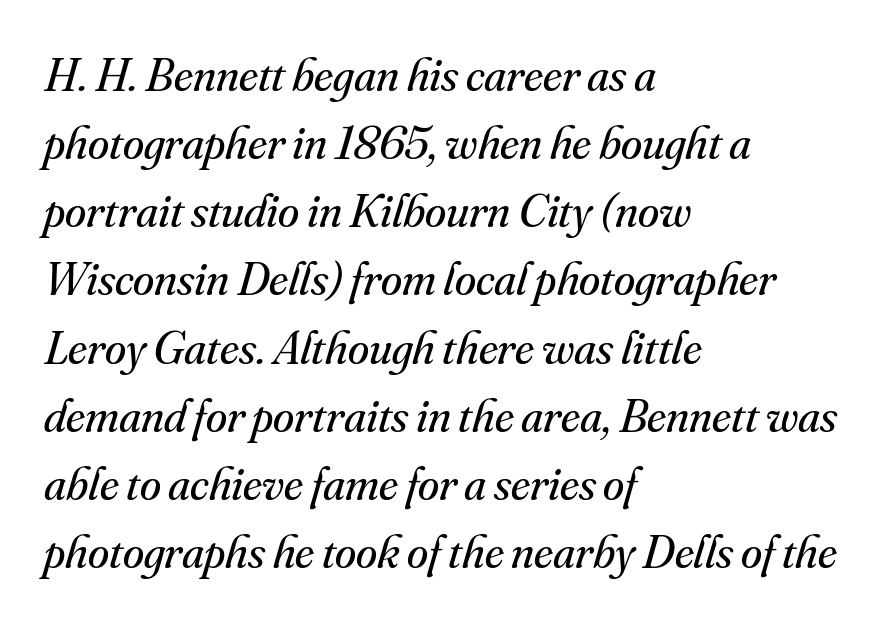
The image shows 48 px regular-weight serif type, italic (leaning right); set left-aligned, normal line spacing (1.42x), normal letter spacing, not underlined; medium stroke contrast and a small x-height.
